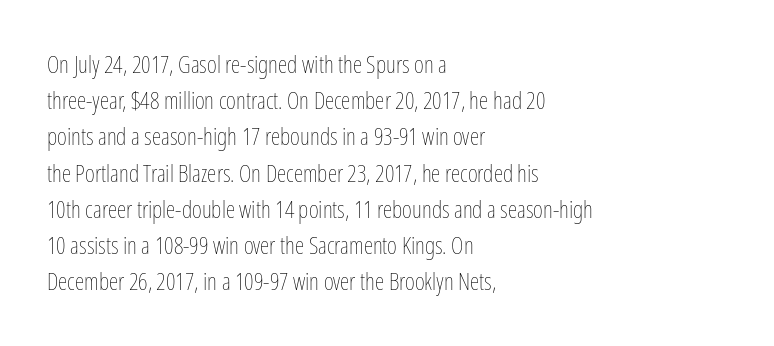
Default kerning and tracking; the words read as compact shapes. Tall strokes in this sample are plumb rather than angled. This rendering uses left alignment, leaving the right contour irregular. Students, observe: this is what conventionally led text looks like. Each stroke keeps to a modest, everyday thickness or less. Honestly, there is no underline to notice here at all.
